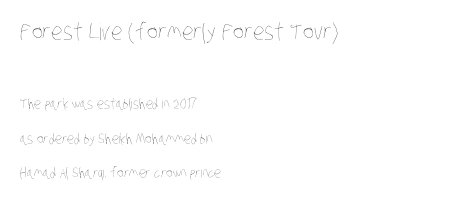
{"bold": "no", "underline": "no", "align": "left", "line_spacing": "loose", "line_spacing_ratio": 2.49, "letter_spacing": "normal", "letter_spacing_em": 0.0, "larger_block": "first", "size_ratio": 1.64, "glyph_px": 23}
